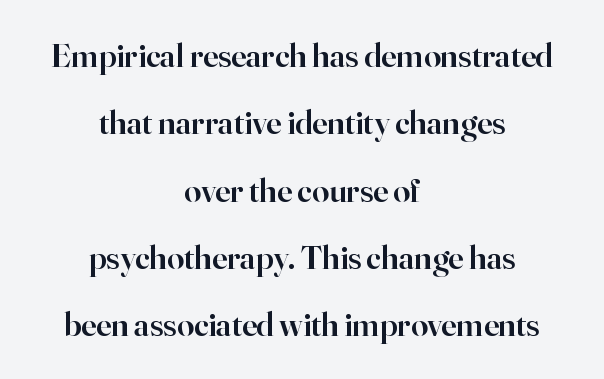
The image shows 34 px semibold serif type, upright; set centered, loose line spacing (1.98x), normal letter spacing, not underlined; high stroke contrast and a small x-height.
